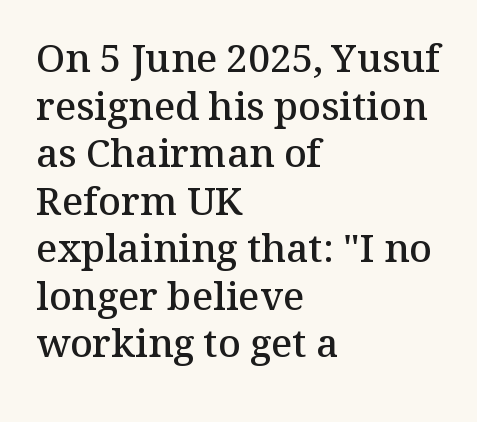
The foot of each line stays bare and open. Observe the ordinary spacing: letters are neighbours, not strangers. The text was rendered using a seriffed face with decorative stroke endings. The rendering uses natural spacing where letterforms have individual widths. Notice the strokes are somewhat thickened but not fully heavy: this is a semibold.
